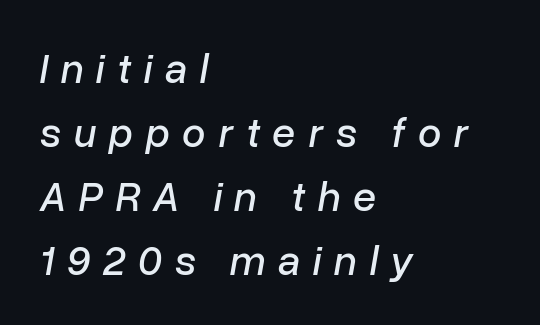
{"italic": "yes", "lean": "right", "slant_degrees": 10, "width": "normal", "stroke_contrast": "low", "x_height": "medium", "monospaced": "no", "underline": "no", "align": "left", "line_spacing": "normal", "line_spacing_ratio": 1.52, "letter_spacing": "wide", "letter_spacing_em": 0.3, "glyph_px": 42}
